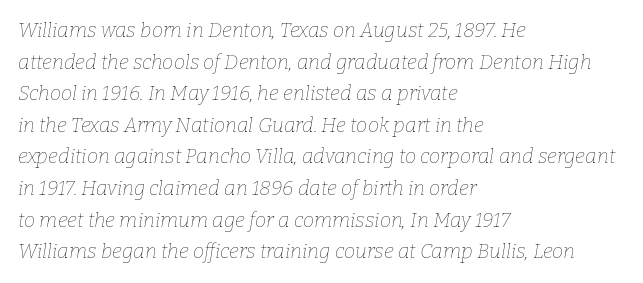
{"italic": "yes", "lean": "right", "slant_degrees": 9, "bold": "no", "underline": "no", "align": "left", "line_spacing": "normal", "line_spacing_ratio": 1.58, "letter_spacing": "normal", "letter_spacing_em": 0.0, "glyph_px": 20}
